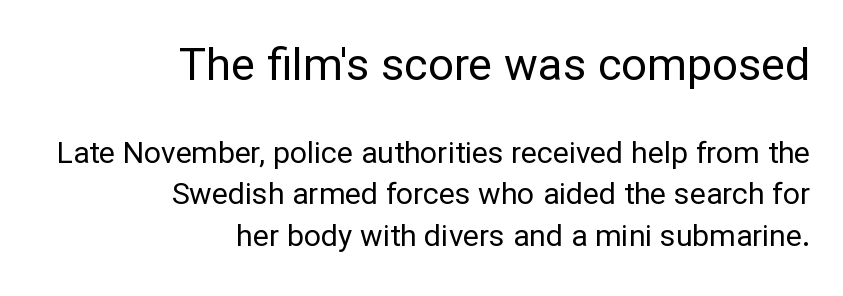
The image shows 45 px regular-weight sans-serif type, upright; set right-aligned, normal line spacing (1.39x), normal letter spacing, not underlined; the first (top) block is 1.5x larger; low stroke contrast and a medium x-height.
